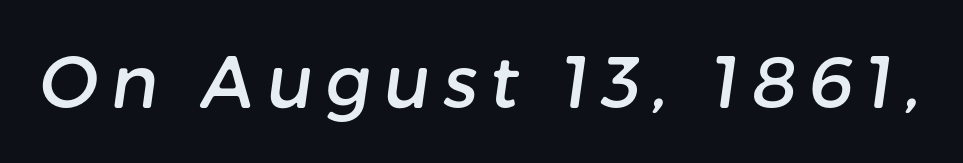
{"serif": "no", "width": "normal", "stroke_contrast": "low", "x_height": "medium", "monospaced": "no", "underline": "no", "glyph_px": 72}
